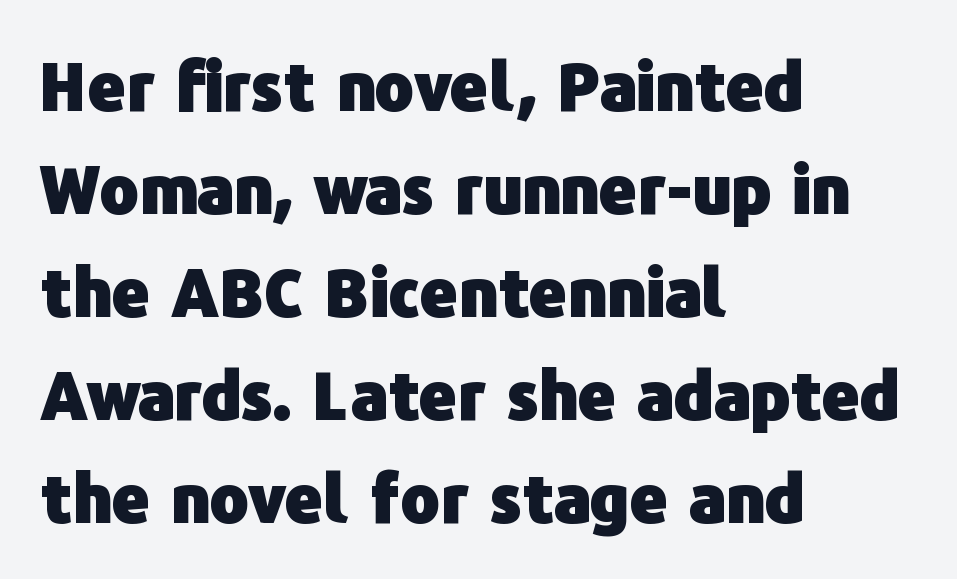
Is there much room between lines? A standard amount, neither cramped nor airy. Looks like regular typesetting: each glyph gets only the width it needs. Tall strokes in this sample are plumb rather than angled. Stroke thickness is high; the sample reads as a true bold. The passage shown has conventional tracking throughout. Descenders hang freely into open space.
